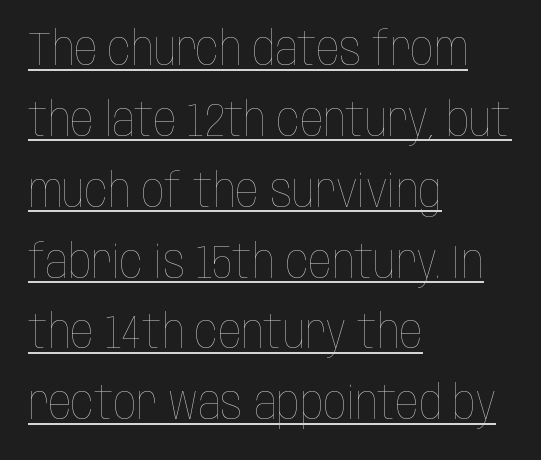
The image shows 46 px thin, condensed type, upright; set left-aligned, normal line spacing (1.54x), normal letter spacing, underlined; low stroke contrast and a large x-height.
